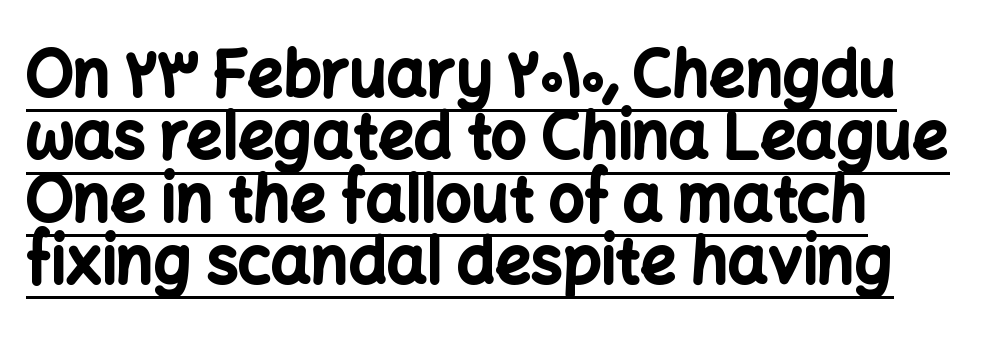
{"serif": "no", "italic": "no", "bold": "yes", "weight": "bold", "width": "normal", "stroke_contrast": "low", "x_height": "medium", "monospaced": "no", "underline": "yes", "align": "left", "line_spacing": "tight", "line_spacing_ratio": 0.99, "letter_spacing": "normal", "letter_spacing_em": 0.0, "glyph_px": 63}
